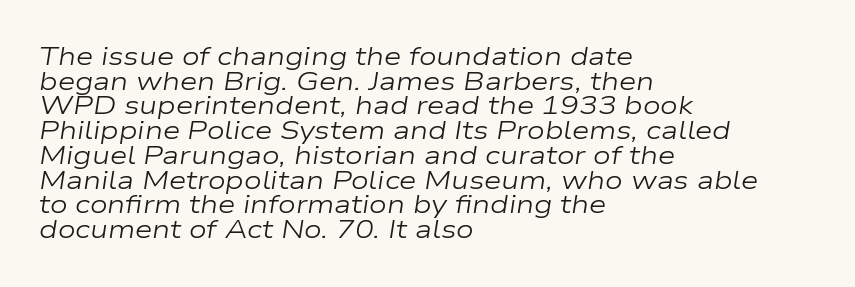
The image shows 25 px text type, italic (leaning right); set left-aligned, tight line spacing (0.99x), normal letter spacing, not underlined.
